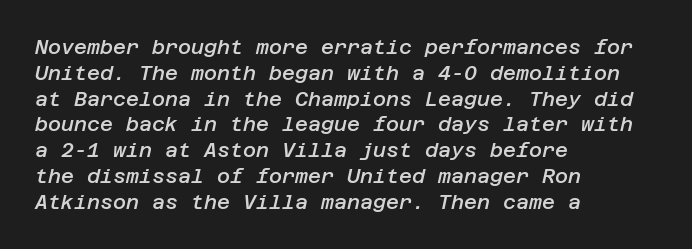
The image shows 20 px text type, italic (leaning right); set left-aligned, normal line spacing (1.29x), normal letter spacing, not underlined.
